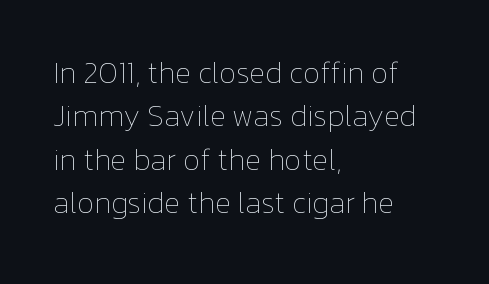
{"italic": "no", "bold": "no", "weight": "thin", "width": "normal", "stroke_contrast": "low", "x_height": "medium", "monospaced": "no", "underline": "no", "align": "left", "line_spacing": "normal", "line_spacing_ratio": 1.45, "letter_spacing": "normal", "letter_spacing_em": 0.0, "glyph_px": 30}
